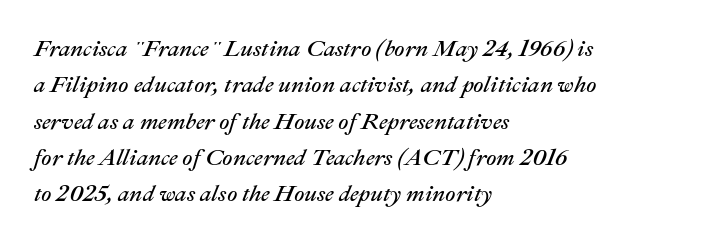
{"italic": "yes", "lean": "right", "slant_degrees": 22, "bold": "no", "underline": "no", "align": "left", "line_spacing": "normal", "line_spacing_ratio": 1.58, "letter_spacing": "normal", "letter_spacing_em": 0.0, "glyph_px": 23}
